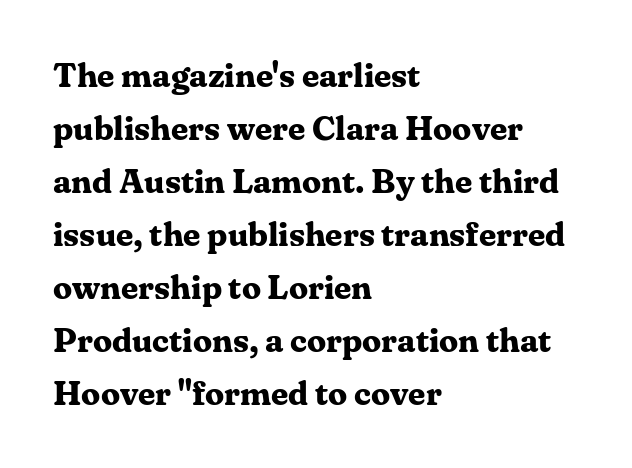
In terms of letterspacing, this is plain default setting. Upright lettering throughout. Caption: multi-line text, flush left, ragged right. Whoever set this chose a conventional vertical rhythm. The passage shown is typed in a proportional face where columns would drift.
